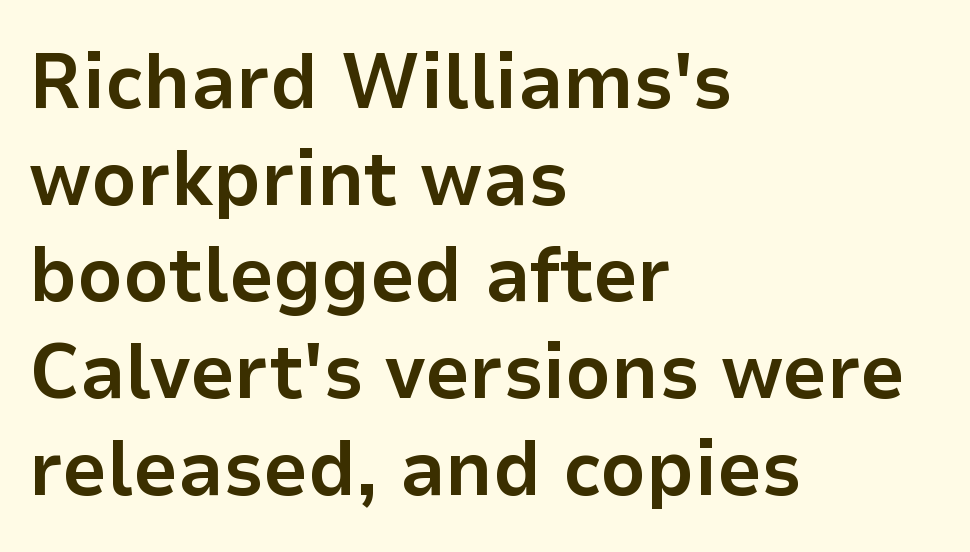
{"serif": "no", "italic": "no", "bold": "yes", "weight": "bold", "width": "normal", "stroke_contrast": "low", "x_height": "medium", "monospaced": "no", "underline": "no", "align": "left", "line_spacing_ratio": 1.24, "letter_spacing": "normal", "letter_spacing_em": 0.0, "glyph_px": 78}
